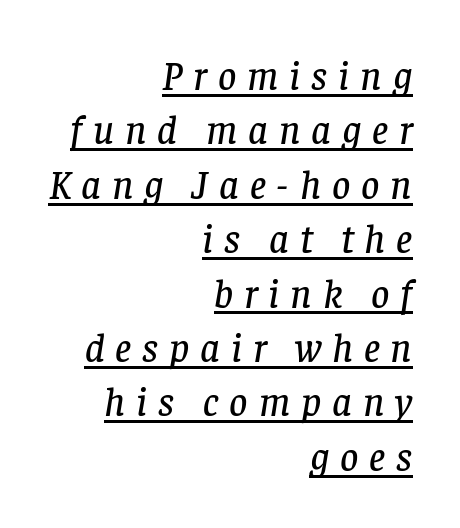
Q: Is the text italic (slanted)? A: Yes, it leans right by about 8 degrees.
Q: Is the typeface a serif or a sans-serif typeface? A: Serif.
Q: Is the text underlined? A: Yes.
Q: How is the paragraph aligned? A: Right-aligned.
Q: Is the spacing between letters normal or unusually wide? A: Unusually wide.
Q: Is the spacing between lines tight, normal or loose? A: Normal.
Q: Width (condensed, normal, or wide)? A: Normal.
Q: Stroke contrast? A: Low.
Q: x-height? A: Large.
Q: Monospaced? A: No.
